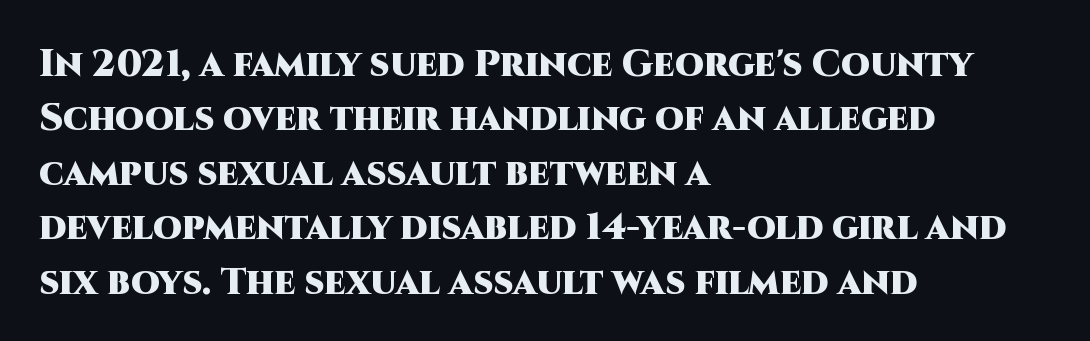
What weight is shown? A full bold with thick strokes. The face used here is proportionally spaced, like ordinary book or web type. Type style note: lacks serifs. One glance says typical: line gaps are just what's usual.
